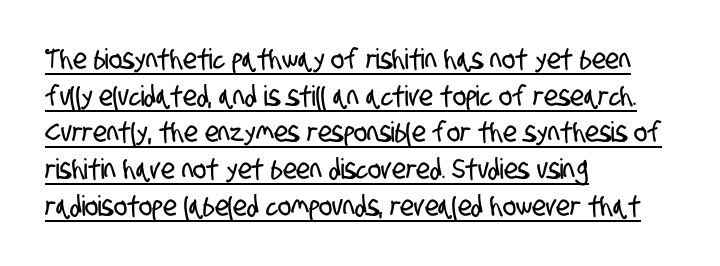
How are the letters spaced? Ordinarily, with no added tracking. The space between consecutive lines is moderate. Varying glyph widths throughout — classic text-font behaviour. This sample is left-justified, so line endings fall wherever the words run out. Observe the absence of serifs on each vertical stroke in this sample.
